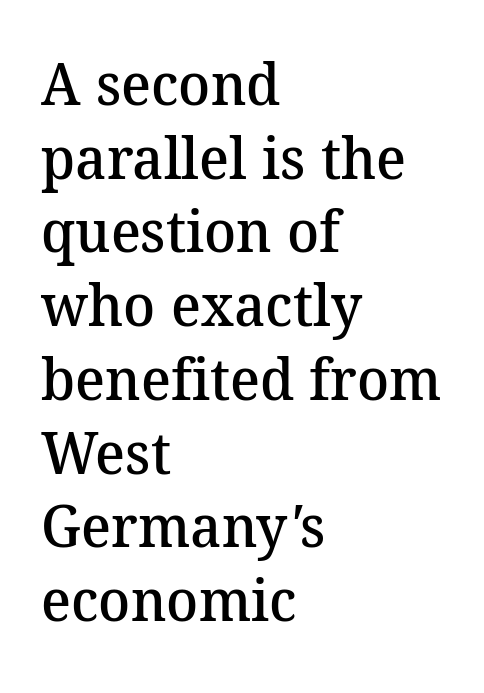
Q: Is the text bold? A: Semi-bold.
Q: Is the typeface a serif or a sans-serif typeface? A: Serif.
Q: Is the text underlined? A: No.
Q: How is the paragraph aligned? A: Left-aligned.
Q: Is the spacing between letters normal or unusually wide? A: Normal.
Q: Is the spacing between lines tight, normal or loose? A: Normal.
Q: Width (condensed, normal, or wide)? A: Normal.
Q: Stroke contrast? A: Medium.
Q: x-height? A: Medium.
Q: Monospaced? A: No.
